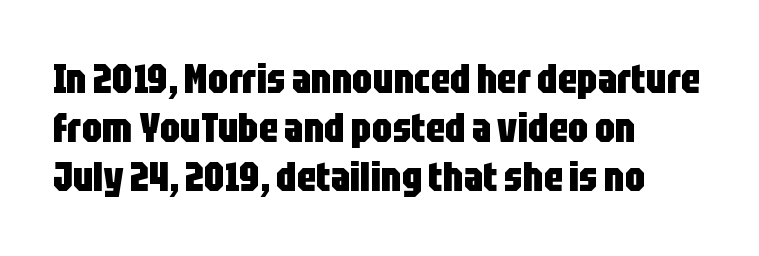
The image shows 40 px heavy, condensed sans-serif type, upright; set left-aligned, line spacing 1.22x, normal letter spacing, not underlined; low stroke contrast and a large x-height.
